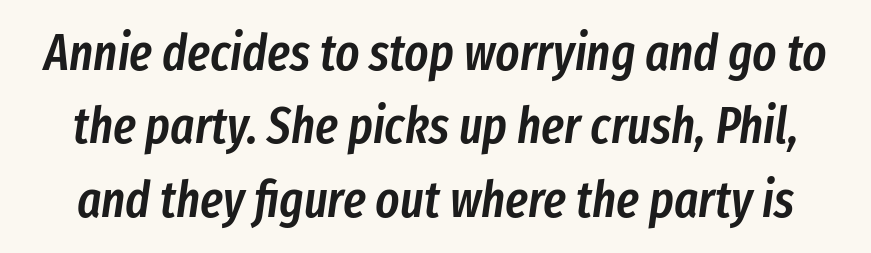
The image shows 51 px semibold, condensed type, italic (leaning right); set normal line spacing (1.44x), normal letter spacing, not underlined; low stroke contrast and a medium x-height.
